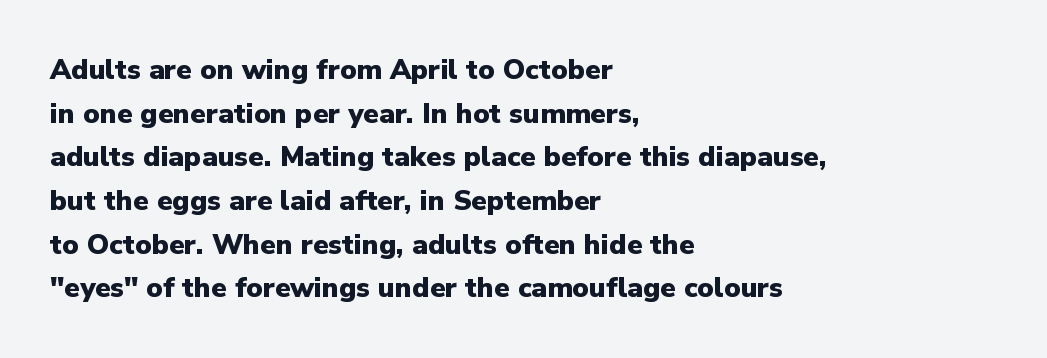
Style check: upright. Is this a fixed-width face? No — the glyphs have proportional, varying widths. These lines are set flush left with a ragged right edge. The space beneath each line is pristine and unruled. Set as a true bold cut, around the 700 mark.
